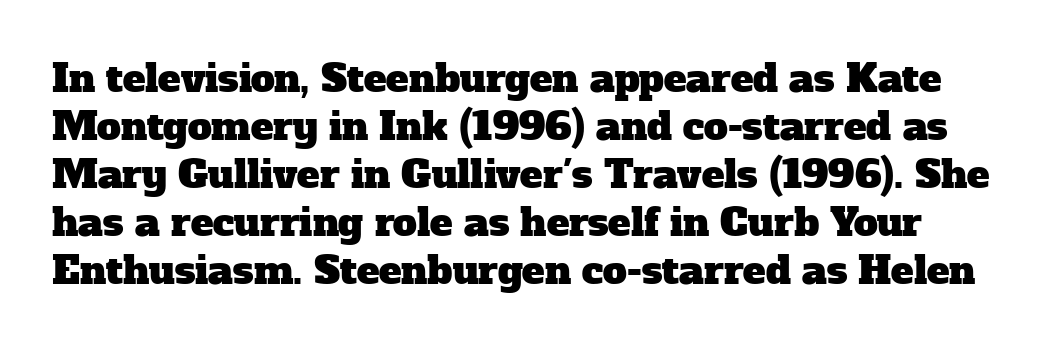
The image shows 38 px serif type; set normal line spacing (1.26x), normal letter spacing, not underlined; low stroke contrast and a medium x-height.
